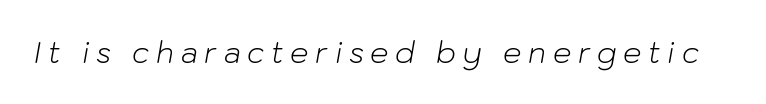
Q: Is the text bold? A: No.
Q: Is the text italic (slanted)? A: Yes, it leans right by about 10 degrees.
Q: Is the text underlined? A: No.
Q: Is the spacing between letters normal or unusually wide? A: Unusually wide.
Q: Width (condensed, normal, or wide)? A: Normal.
Q: Stroke contrast? A: Low.
Q: x-height? A: Medium.
Q: Monospaced? A: No.
